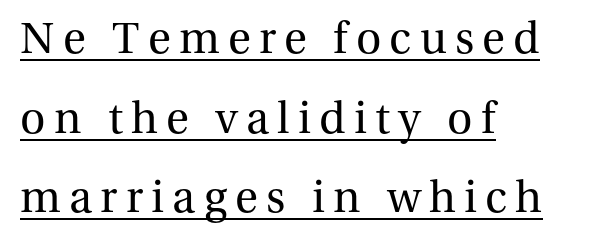
Character widths vary here, with narrow letters taking less room than wide ones. Typeset ragged right — the left edge is the straight one. This is the regular roman posture of the typeface. The face used here appears with an underline applied. The font sits on the lighter half of the weight spectrum, regular included. The characters display serif detailing at their extremities.
